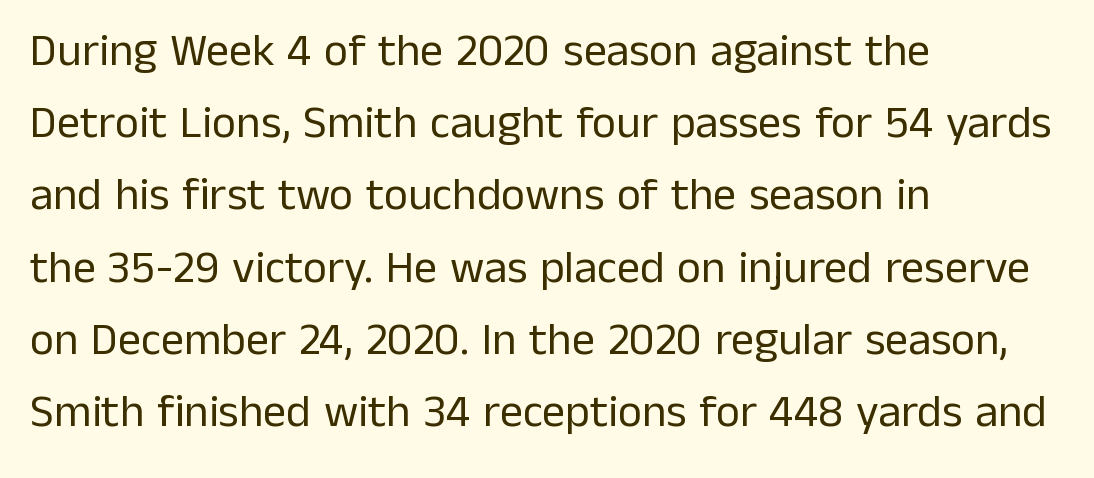
The image shows 46 px regular-weight sans-serif type, upright; set left-aligned, normal line spacing (1.57x), normal letter spacing, not underlined; low stroke contrast and a medium x-height.
